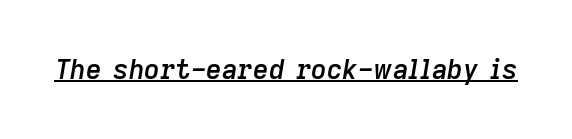
As a designer I'd log this as weight 600, semibold. Inter-character spacing is left at the font's built-in metrics. The string is rendered with underlining switched on. Italic? Definitely — the glyphs are oblique.
